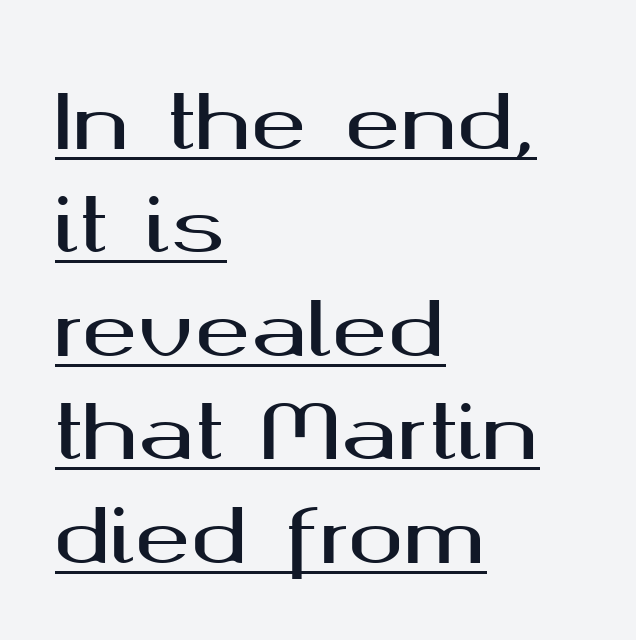
The image shows 75 px wide sans-serif type, upright; set left-aligned, normal line spacing (1.38x), normal letter spacing, underlined; medium stroke contrast and a medium x-height.
